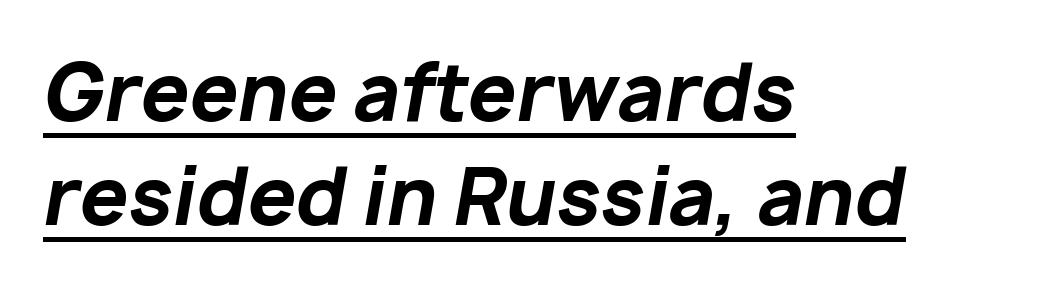
{"italic": "yes", "lean": "right", "slant_degrees": 10, "bold": "yes", "weight": "bold", "width": "normal", "stroke_contrast": "low", "x_height": "medium", "monospaced": "no", "underline": "yes", "align": "left", "line_spacing": "normal", "line_spacing_ratio": 1.35, "letter_spacing": "normal", "letter_spacing_em": 0.0, "glyph_px": 77}
